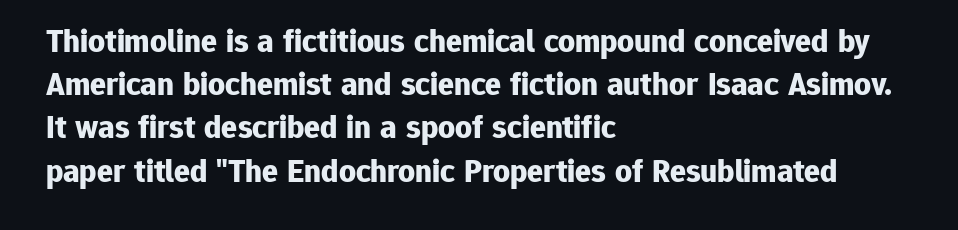
The image shows 33 px bold sans-serif type, upright; set left-aligned, normal line spacing (1.31x), normal letter spacing, not underlined; low stroke contrast and a medium x-height.
